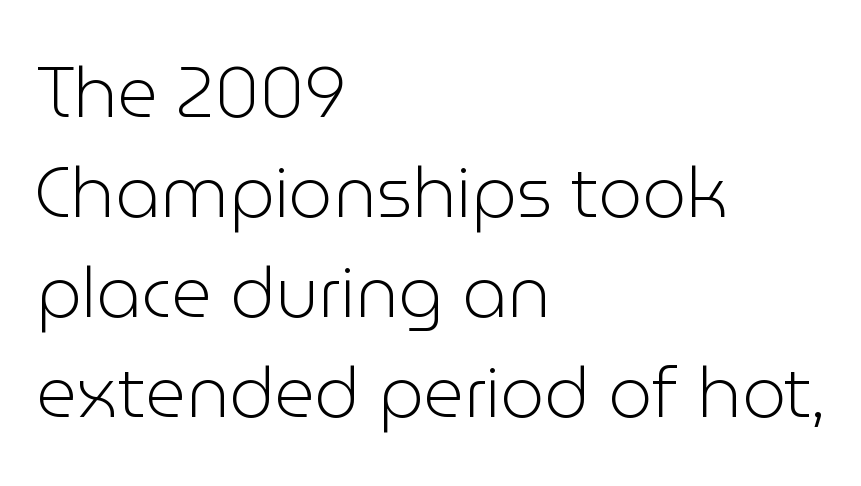
The image shows 70 px light sans-serif type, upright; set left-aligned, normal line spacing (1.43x), normal letter spacing, not underlined; low stroke contrast and a medium x-height.
